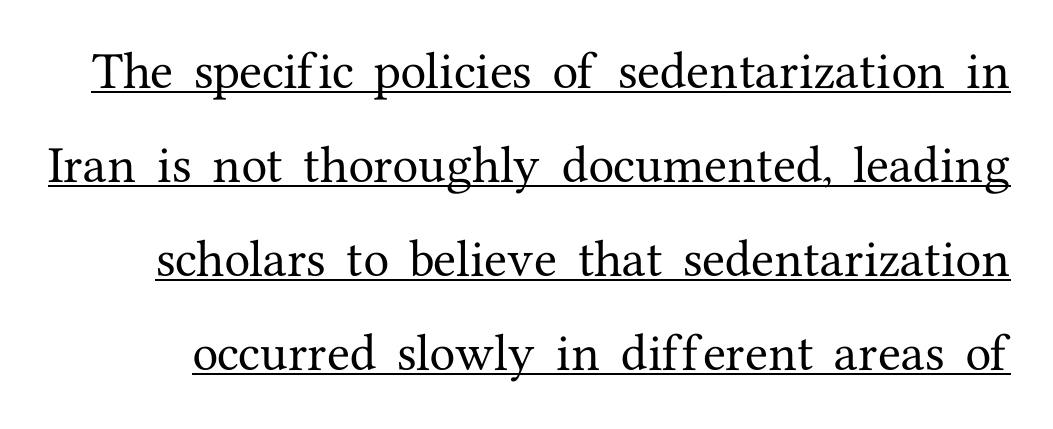
Tracking here is standard; glyphs follow each other at the usual distance. The vertical gap from one line to the next is large. Font category for this specimen: serif. Character widths vary here, with narrow letters taking less room than wide ones. Students, observe the line beneath the letters — that is underlining. Ordinary non-slanted type is in use.
